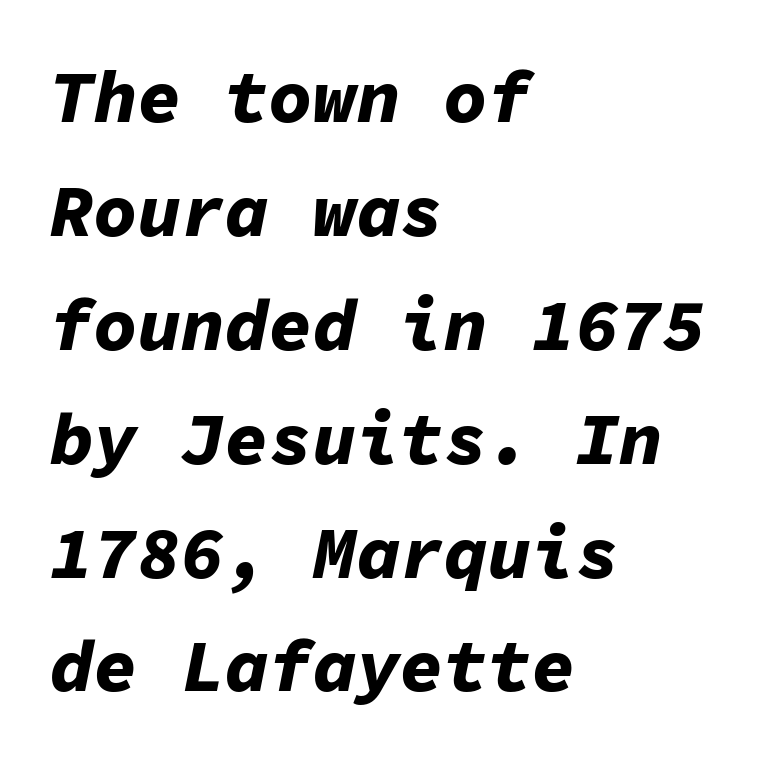
Q: Is the text bold? A: Yes.
Q: Is the text italic (slanted)? A: Yes, it leans right by about 11 degrees.
Q: Is the text underlined? A: No.
Q: How is the paragraph aligned? A: Left-aligned.
Q: Is the spacing between letters normal or unusually wide? A: Normal.
Q: Is the spacing between lines tight, normal or loose? A: Normal.
Q: Width (condensed, normal, or wide)? A: Normal.
Q: Stroke contrast? A: Low.
Q: x-height? A: Medium.
Q: Monospaced? A: Yes.
